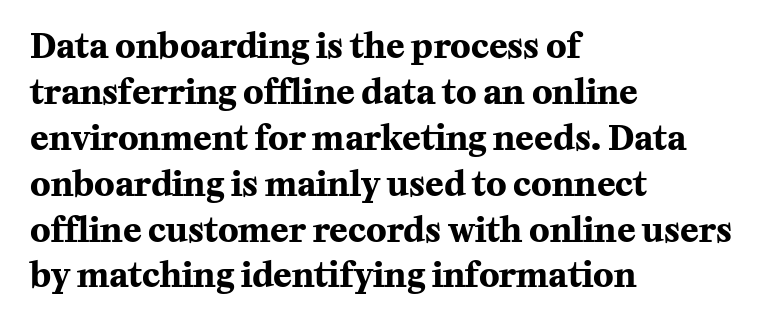
Q: Is the text bold? A: Yes.
Q: Is the text italic (slanted)? A: No, it is upright.
Q: Is the typeface a serif or a sans-serif typeface? A: Serif.
Q: Is the text underlined? A: No.
Q: How is the paragraph aligned? A: Left-aligned.
Q: Is the spacing between letters normal or unusually wide? A: Normal.
Q: Is the spacing between lines tight, normal or loose? A: Normal.
Q: Width (condensed, normal, or wide)? A: Normal.
Q: Stroke contrast? A: Medium.
Q: x-height? A: Medium.
Q: Monospaced? A: No.
